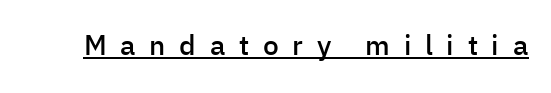
{"serif": "no", "italic": "no", "bold": "semi", "weight": "semibold", "width": "normal", "stroke_contrast": "low", "x_height": "medium", "monospaced": "no", "underline": "yes", "letter_spacing": "wide", "letter_spacing_em": 0.49, "glyph_px": 28}
